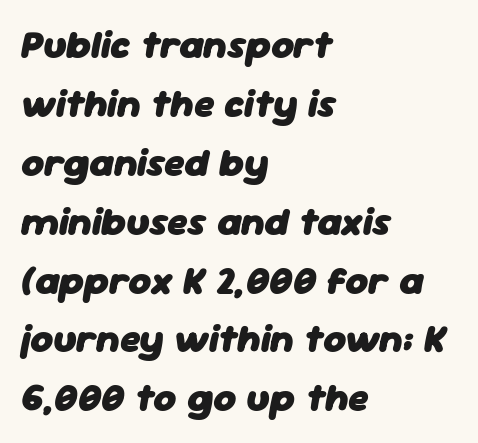
The image shows 39 px heavy type, italic (leaning right); set left-aligned, normal line spacing (1.51x), normal letter spacing, not underlined; low stroke contrast and a medium x-height.
